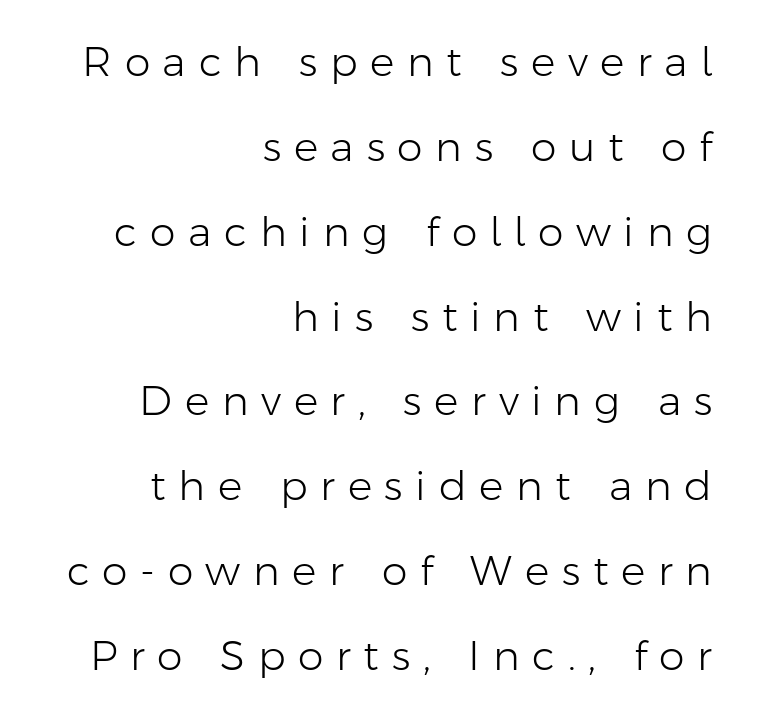
{"serif": "no", "italic": "no", "bold": "no", "weight": "light", "width": "normal", "stroke_contrast": "low", "x_height": "medium", "monospaced": "no", "underline": "no", "align": "right", "line_spacing": "loose", "line_spacing_ratio": 2.07, "letter_spacing": "wide", "letter_spacing_em": 0.31, "glyph_px": 41}
